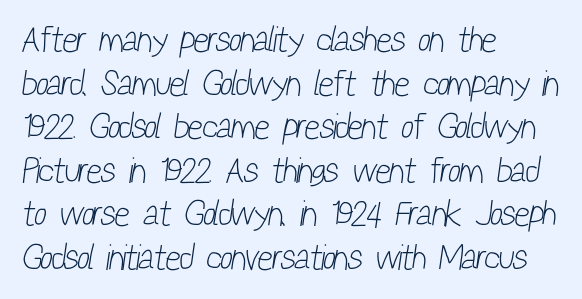
Q: Is the text bold? A: No.
Q: Is the typeface a serif or a sans-serif typeface? A: Sans-serif.
Q: Is the text underlined? A: No.
Q: How is the paragraph aligned? A: Left-aligned.
Q: Is the spacing between letters normal or unusually wide? A: Normal.
Q: Width (condensed, normal, or wide)? A: Condensed.
Q: Stroke contrast? A: Low.
Q: x-height? A: Medium.
Q: Monospaced? A: No.
